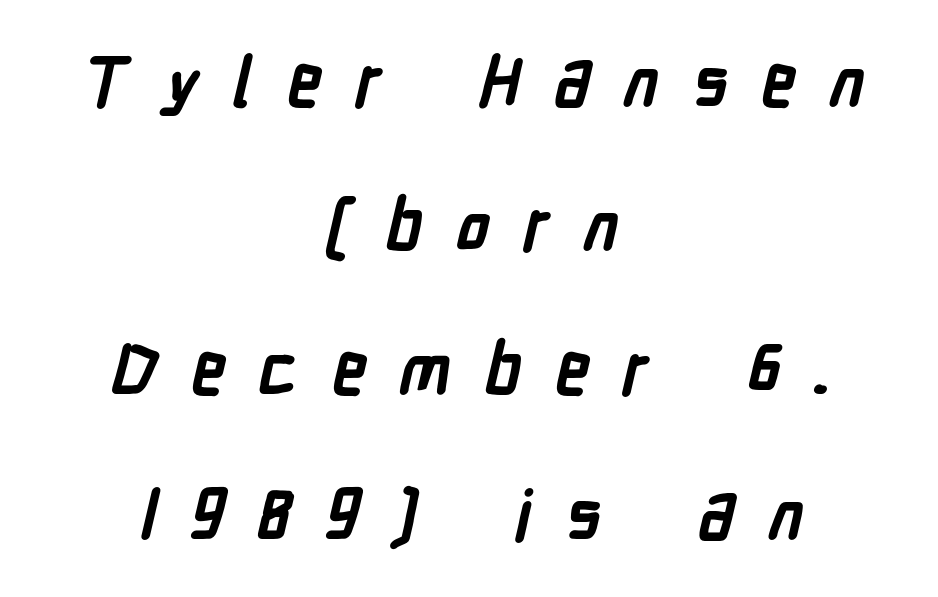
Q: Is the text bold? A: Yes.
Q: Is the typeface a serif or a sans-serif typeface? A: Sans-serif.
Q: Is the text underlined? A: No.
Q: How is the paragraph aligned? A: Centered.
Q: Is the spacing between letters normal or unusually wide? A: Unusually wide.
Q: Is the spacing between lines tight, normal or loose? A: Loose.
Q: Width (condensed, normal, or wide)? A: Condensed.
Q: Stroke contrast? A: Low.
Q: x-height? A: Medium.
Q: Monospaced? A: No.
